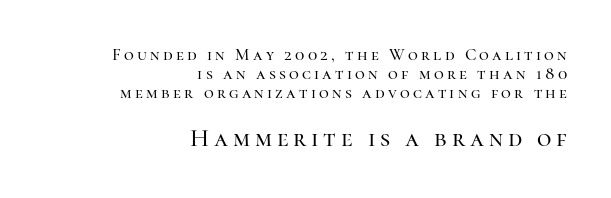
The image shows 25 px text type, upright; set right-aligned, tight line spacing (1.13x), not underlined; the second (bottom) block is 1.47x larger.
